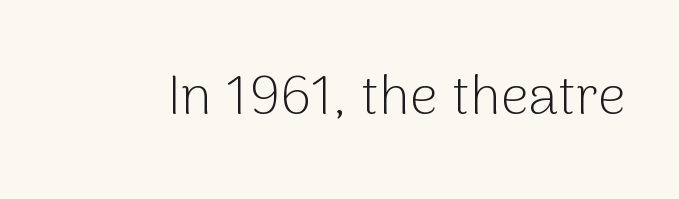
{"serif": "no", "italic": "no", "bold": "no", "weight": "light", "width": "normal", "stroke_contrast": "low", "x_height": "medium", "monospaced": "no", "underline": "no", "letter_spacing": "normal", "letter_spacing_em": 0.0, "glyph_px": 55}
